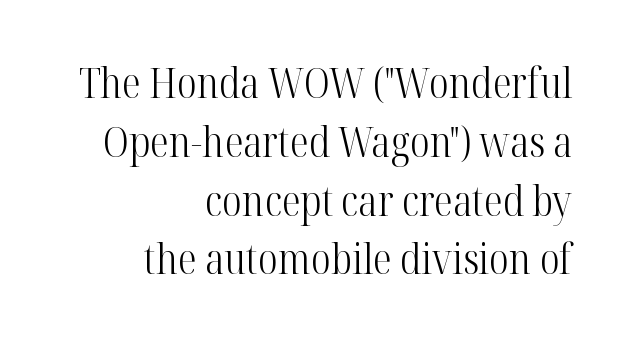
A typesetter would call this proportional, since set widths differ per character. Short note: letters normally spaced. Horizontal bands of white between lines are of average thickness. Descender tails drop into unmarked territory. Note: serifs present on the glyphs.
